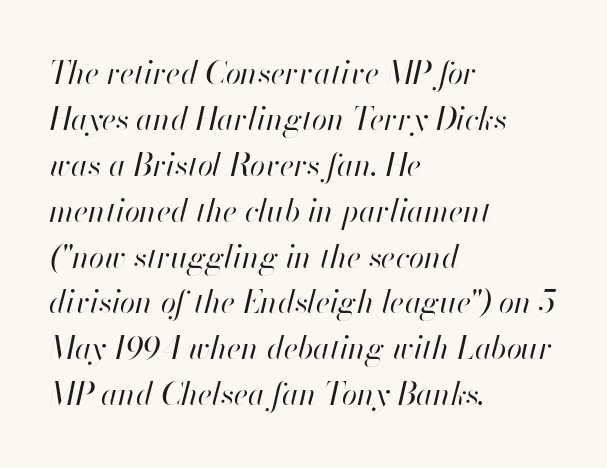
{"italic": "yes", "lean": "right", "slant_degrees": 13, "bold": "no", "weight": "regular", "width": "normal", "stroke_contrast": "high", "x_height": "small", "monospaced": "no", "underline": "no", "align": "left", "line_spacing": "normal", "line_spacing_ratio": 1.48, "letter_spacing": "normal", "letter_spacing_em": 0.0, "glyph_px": 31}
